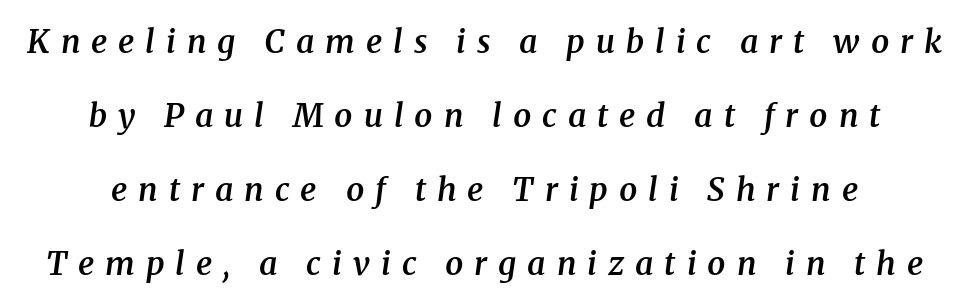
The image shows 32 px semibold serif type, italic (leaning right); set loose line spacing (2.31x), unusually wide letter spacing (+0.34 em), not underlined; medium stroke contrast and a medium x-height.
